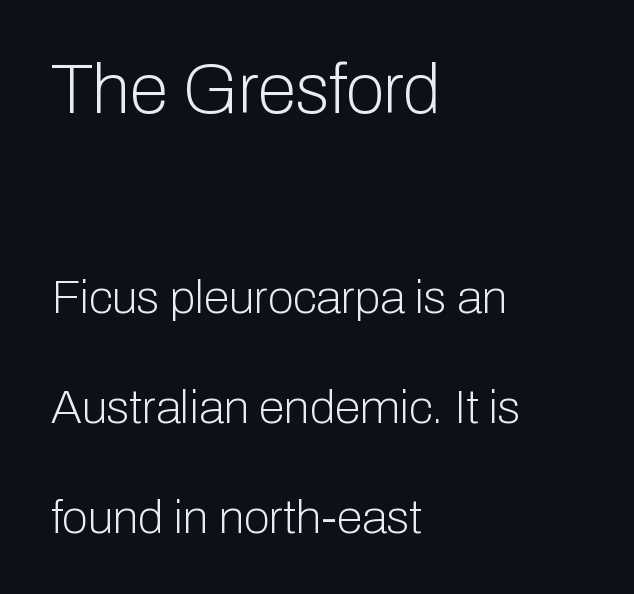
Q: Is the text bold? A: No.
Q: Is the text italic (slanted)? A: No, it is upright.
Q: Is the typeface a serif or a sans-serif typeface? A: Sans-serif.
Q: Is the text underlined? A: No.
Q: How is the paragraph aligned? A: Left-aligned.
Q: Is the spacing between letters normal or unusually wide? A: Normal.
Q: Is the spacing between lines tight, normal or loose? A: Loose.
Q: Which block of text is set in a larger size, the first (top) or the second (bottom)? A: The first (top) one.
Q: Width (condensed, normal, or wide)? A: Normal.
Q: Stroke contrast? A: Low.
Q: x-height? A: Medium.
Q: Monospaced? A: No.
